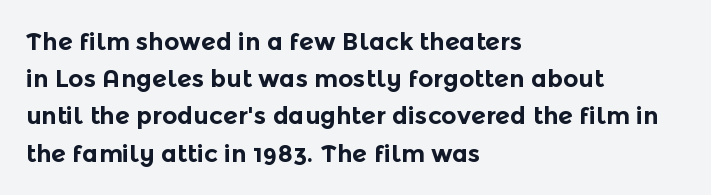
{"italic": "no", "bold": "yes", "underline": "no", "align": "left", "line_spacing": "normal", "line_spacing_ratio": 1.55, "letter_spacing": "normal", "letter_spacing_em": 0.0, "glyph_px": 24}
